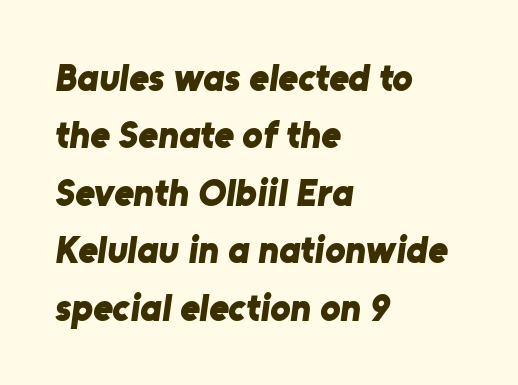
Beneath every word, the page is bare. This sample is left-justified, so line endings fall wherever the words run out. Compared with an ordinary text face, these strokes are far heavier — a full bold. Compared with typical paragraphs, the rows here are spaced about the same. Note: no serifs on the glyphs.
